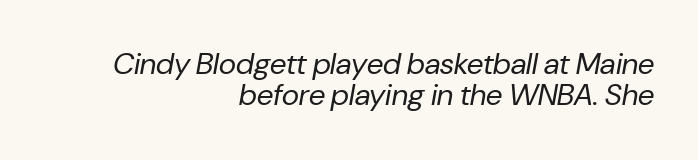
The image shows 30 px regular-weight type, italic (leaning right); set right-aligned, tight line spacing (1.05x), normal letter spacing, not underlined; low stroke contrast and a medium x-height.
